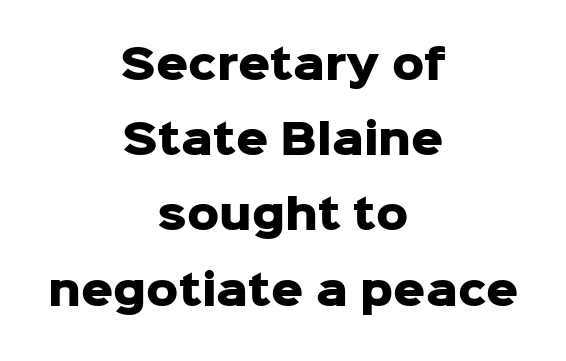
{"serif": "no", "italic": "no", "bold": "yes", "weight": "heavy", "width": "normal", "stroke_contrast": "low", "x_height": "medium", "monospaced": "no", "underline": "no", "align": "center", "line_spacing_ratio": 1.88, "letter_spacing": "normal", "letter_spacing_em": 0.0, "glyph_px": 40}
